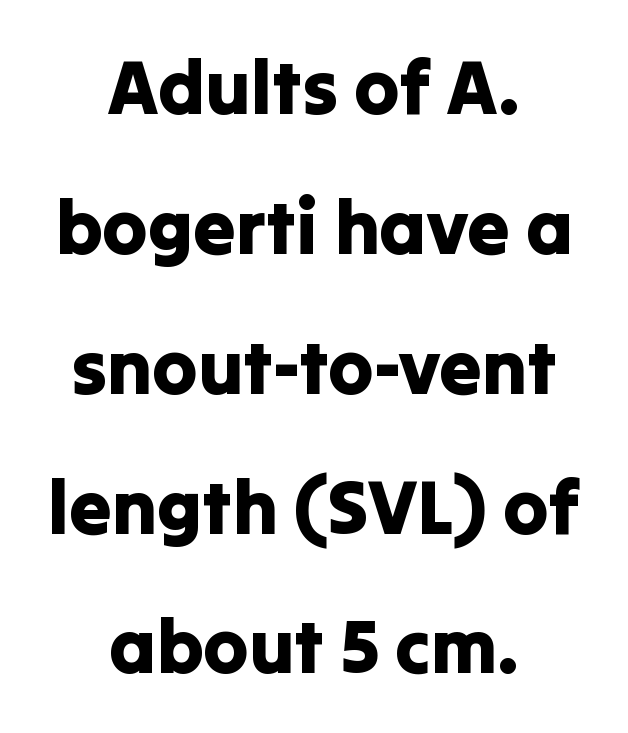
The image shows 76 px sans-serif type, upright; set centered, line spacing 1.84x, normal letter spacing, not underlined; low stroke contrast and a medium x-height.
